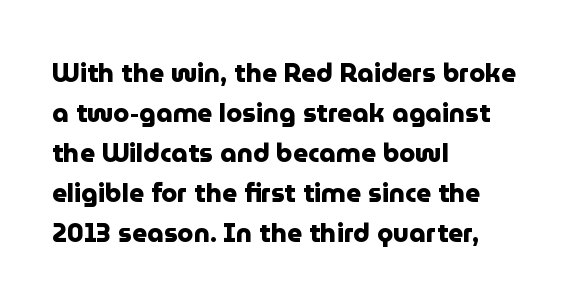
{"italic": "no", "bold": "yes", "underline": "no", "align": "left", "line_spacing": "normal", "line_spacing_ratio": 1.54, "letter_spacing": "normal", "letter_spacing_em": 0.0, "glyph_px": 26}
